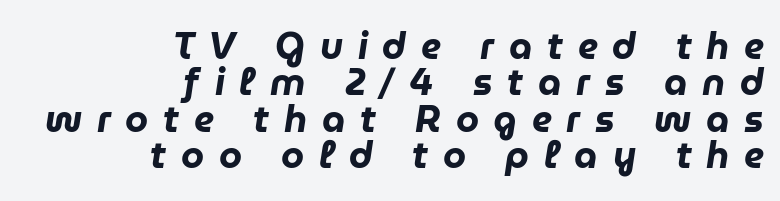
{"italic": "yes", "lean": "right", "slant_degrees": 9, "bold": "yes", "weight": "heavy", "width": "normal", "stroke_contrast": "low", "x_height": "medium", "monospaced": "no", "underline": "no", "align": "right", "line_spacing": "tight", "line_spacing_ratio": 0.98, "letter_spacing": "wide", "letter_spacing_em": 0.4, "glyph_px": 37}
